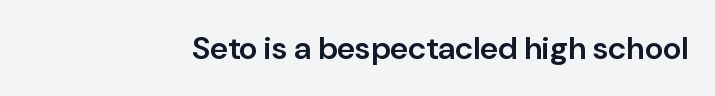
Q: Is the text bold? A: Semi-bold.
Q: Is the text italic (slanted)? A: No, it is upright.
Q: Is the typeface a serif or a sans-serif typeface? A: Sans-serif.
Q: Is the text underlined? A: No.
Q: Is the spacing between letters normal or unusually wide? A: Normal.
Q: Width (condensed, normal, or wide)? A: Normal.
Q: Stroke contrast? A: Low.
Q: x-height? A: Medium.
Q: Monospaced? A: No.
